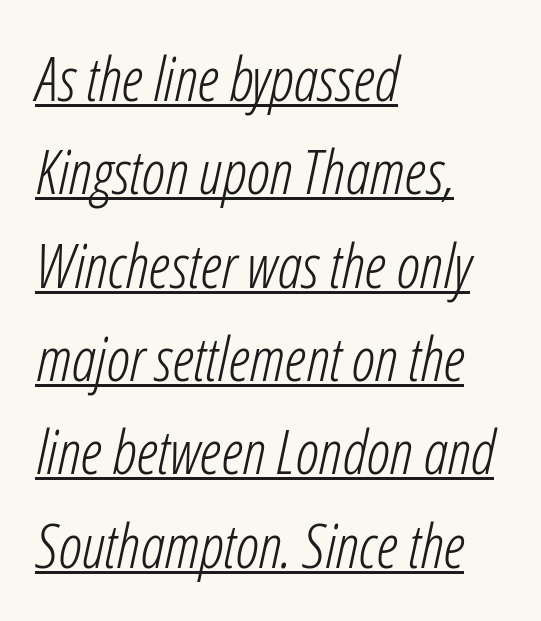
This sample uses plain, unmodified letter spacing. Unbolded letterforms with no extra heft. Horizontal bands of white between lines are of average thickness. Looking at the ascenders, they clearly lean. Decoration check: the copy is underlined.
